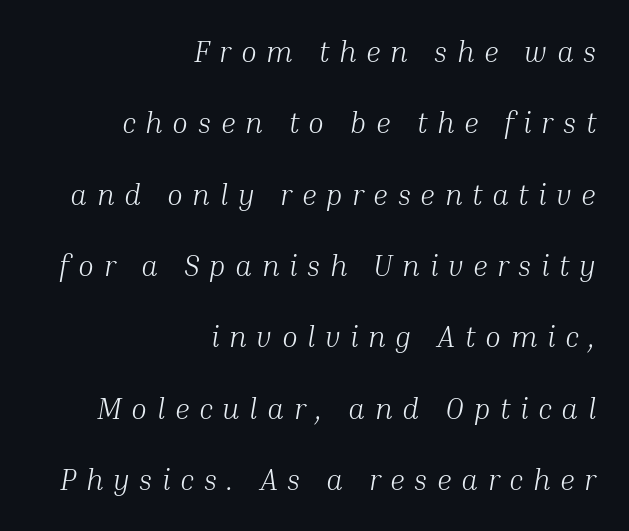
The image shows 29 px light serif type, italic (leaning right); set right-aligned, loose line spacing (2.46x), unusually wide letter spacing (+0.33 em), not underlined; medium stroke contrast and a medium x-height.
